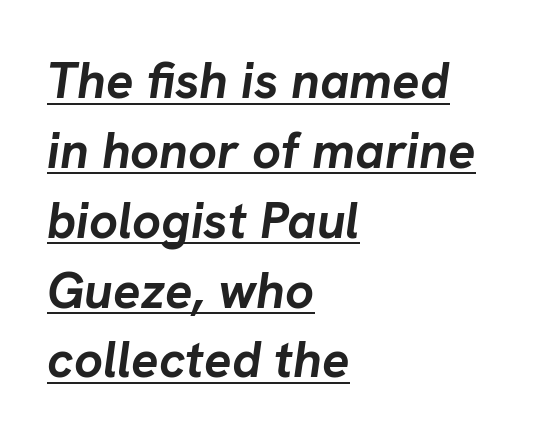
{"italic": "yes", "lean": "right", "slant_degrees": 8, "bold": "yes", "weight": "semibold", "width": "normal", "stroke_contrast": "low", "x_height": "medium", "monospaced": "no", "underline": "yes", "align": "left", "line_spacing": "normal", "line_spacing_ratio": 1.37, "letter_spacing": "normal", "letter_spacing_em": 0.0, "glyph_px": 51}
